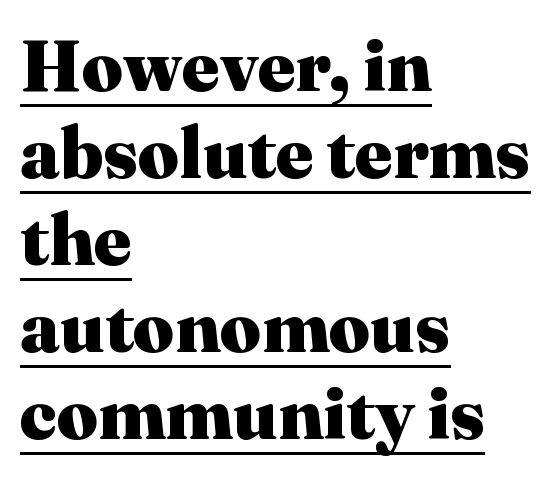
Students, this is bold: see how much ink each stroke carries. This rendering uses left alignment, leaving the right contour irregular. Each line of the rendering has a horizontal stroke beneath the glyphs. If you drew a line through each stem, it would be perfectly vertical. The line texture is even and compact thanks to regular tracking. Observe the serifs anchoring each vertical stroke in this sample.
